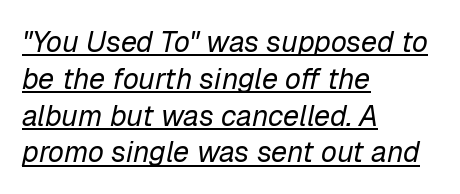
{"italic": "yes", "lean": "right", "slant_degrees": 12, "bold": "no", "weight": "regular", "width": "normal", "stroke_contrast": "low", "x_height": "medium", "monospaced": "no", "underline": "yes", "align": "left", "line_spacing": "normal", "line_spacing_ratio": 1.27, "letter_spacing": "normal", "letter_spacing_em": 0.0, "glyph_px": 29}
